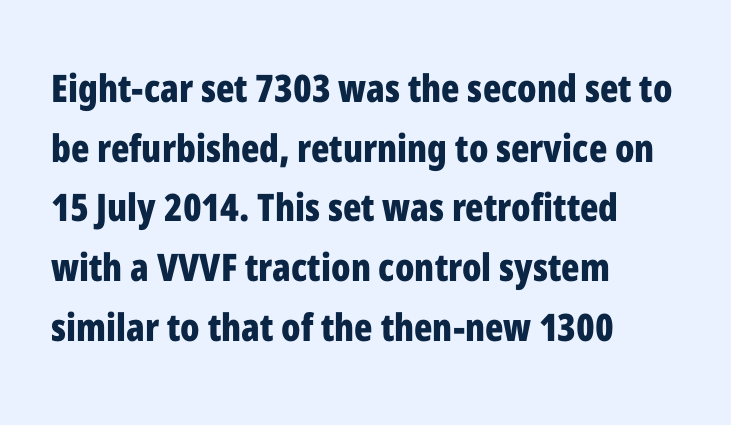
Weight: bold. Varying glyph widths throughout — classic text-font behaviour. Underlining? Definitely not there. Grotesque or geometric, the face here clearly has no serifs. Students, note that the glyphs here touch the page at normal intervals. Notice how descenders clear the ascenders below comfortably — that's standard leading.
